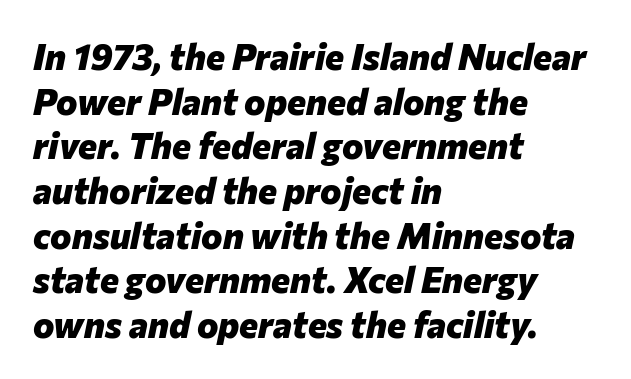
{"italic": "yes", "lean": "right", "slant_degrees": 12, "bold": "yes", "weight": "heavy", "width": "normal", "stroke_contrast": "low", "x_height": "medium", "monospaced": "no", "underline": "no", "align": "left", "line_spacing_ratio": 1.24, "letter_spacing": "normal", "letter_spacing_em": 0.0, "glyph_px": 36}
